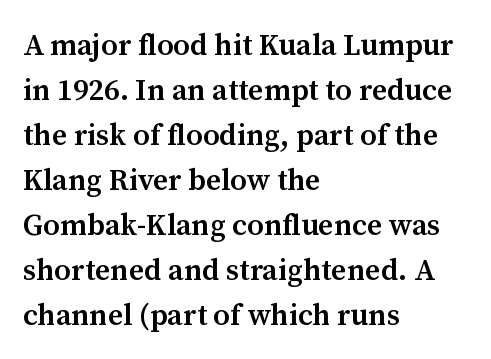
Between one letter and the next there's only the usual sliver of space. The sample has been set in demibold, a notch under bold. Is this a fixed-width face? No — the glyphs have proportional, varying widths. Regarding leading, the lines here are spaced in the standard way. The area under the type is left untouched.
